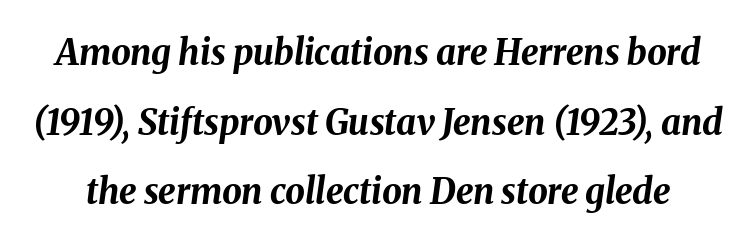
Horizontal bands of white between lines are thick stripes. The glyphs are unaccompanied by any horizontal stroke below them. Spacing between characters is what you'd get straight out of the box. The passage shown is typed in a proportional face where columns would drift.
